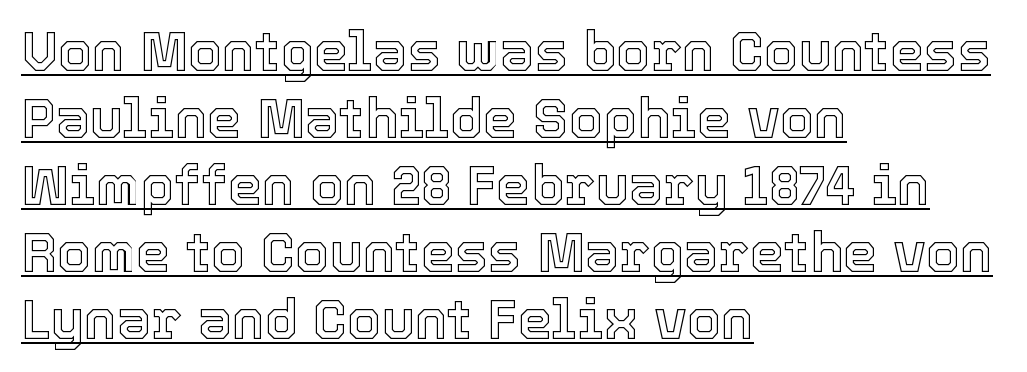
Compared with typical body copy, the letter spacing here is the same. The font's upright variant was chosen for this text. You could not count columns in this text — the font is proportionally spaced. Which margin do the lines hug? The left one — the right edge is uneven. The typesetter has applied underlining to the passage shown.
